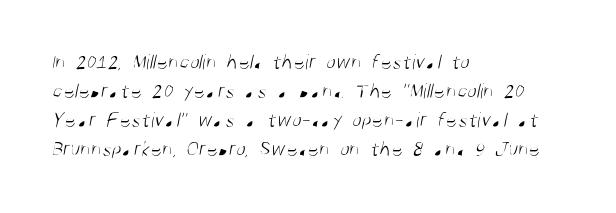
The image shows 22 px text type; set left-aligned, normal line spacing (1.32x), normal letter spacing, not underlined.
